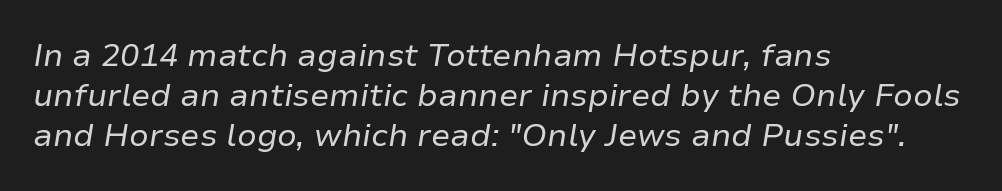
Q: Is the text bold? A: No.
Q: Is the text italic (slanted)? A: Yes, it leans right by about 9 degrees.
Q: Is the text underlined? A: No.
Q: How is the paragraph aligned? A: Left-aligned.
Q: Is the spacing between letters normal or unusually wide? A: Normal.
Q: Is the spacing between lines tight, normal or loose? A: Normal.
Q: Width (condensed, normal, or wide)? A: Normal.
Q: Stroke contrast? A: Low.
Q: x-height? A: Medium.
Q: Monospaced? A: No.
